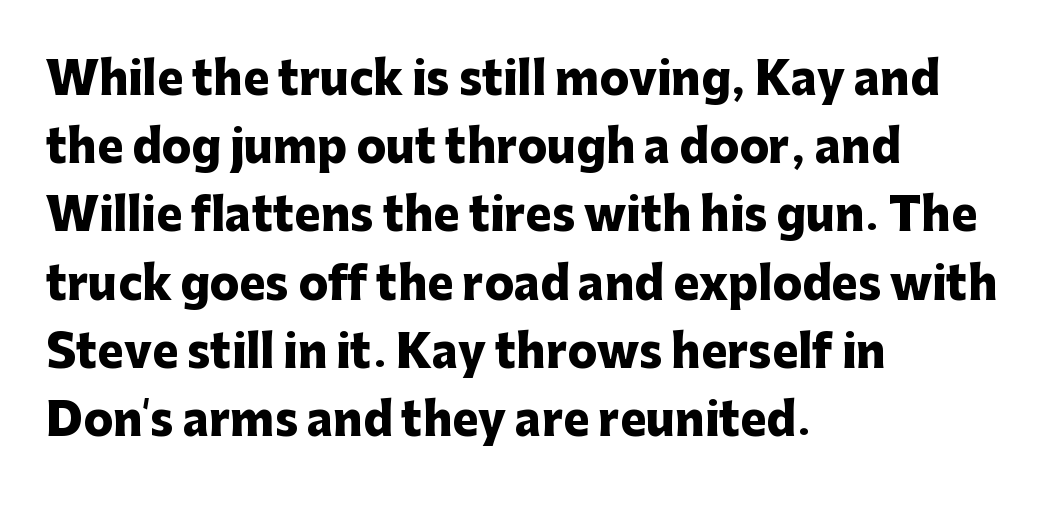
Q: Is the text bold? A: Yes.
Q: Is the text italic (slanted)? A: No, it is upright.
Q: Is the typeface a serif or a sans-serif typeface? A: Sans-serif.
Q: Is the text underlined? A: No.
Q: How is the paragraph aligned? A: Left-aligned.
Q: Is the spacing between letters normal or unusually wide? A: Normal.
Q: Is the spacing between lines tight, normal or loose? A: Normal.
Q: Width (condensed, normal, or wide)? A: Normal.
Q: Stroke contrast? A: Low.
Q: x-height? A: Medium.
Q: Monospaced? A: No.
